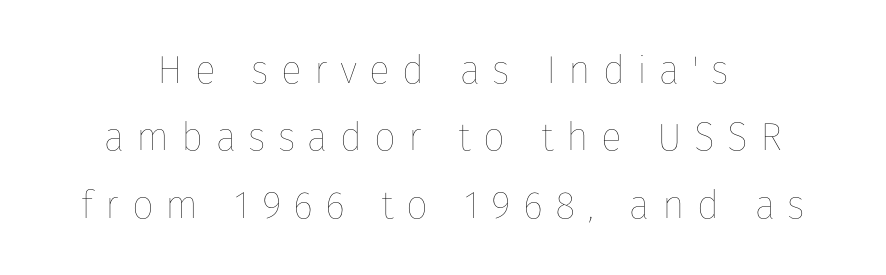
Q: Is the text bold? A: No.
Q: Is the text italic (slanted)? A: No, it is upright.
Q: Is the text underlined? A: No.
Q: How is the paragraph aligned? A: Centered.
Q: Is the spacing between letters normal or unusually wide? A: Unusually wide.
Q: Width (condensed, normal, or wide)? A: Normal.
Q: Stroke contrast? A: Low.
Q: x-height? A: Medium.
Q: Monospaced? A: No.
